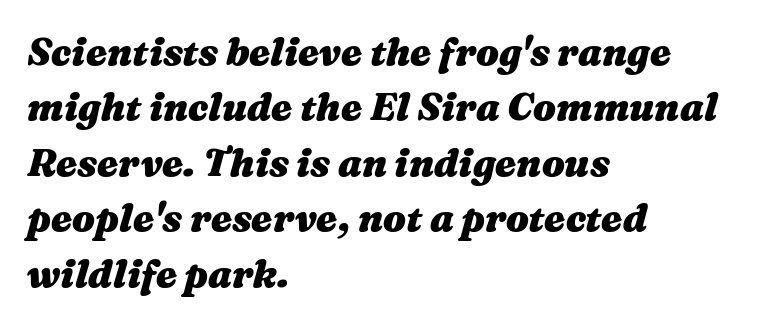
{"italic": "yes", "lean": "right", "slant_degrees": 16, "bold": "yes", "weight": "heavy", "width": "wide", "stroke_contrast": "medium", "x_height": "medium", "monospaced": "no", "underline": "no", "align": "left", "line_spacing": "normal", "line_spacing_ratio": 1.46, "letter_spacing": "normal", "letter_spacing_em": 0.0, "glyph_px": 38}
